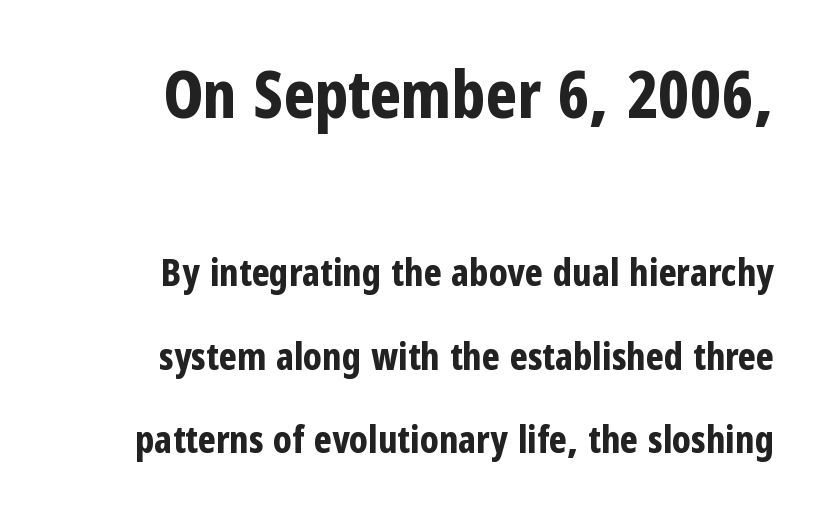
The passage shown is typed in a proportional face where columns would drift. Stroke terminals: plain, sans-serif. This is roman type, the default non-slanted kind. The horizontal fit of the characters is conventional and even.
